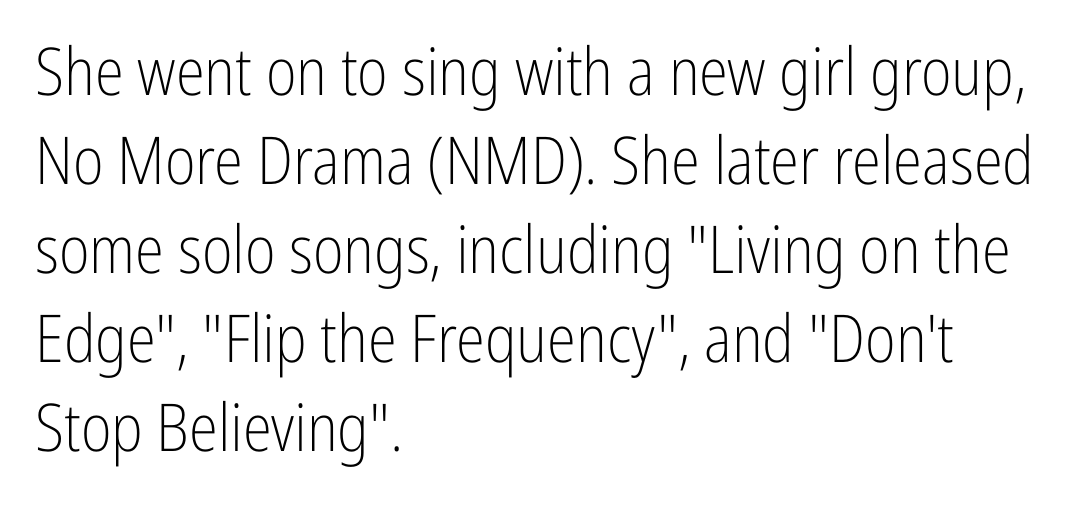
The image shows 66 px light, condensed sans-serif type, upright; set left-aligned, normal line spacing (1.35x), normal letter spacing, not underlined; low stroke contrast and a medium x-height.
